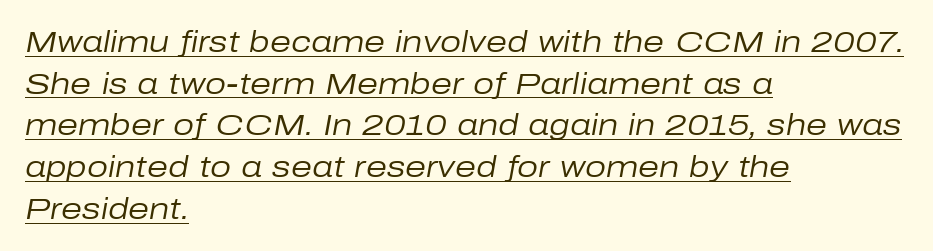
Q: Is the text bold? A: No.
Q: Is the text italic (slanted)? A: Yes, it leans right by about 10 degrees.
Q: Is the text underlined? A: Yes.
Q: How is the paragraph aligned? A: Left-aligned.
Q: Is the spacing between letters normal or unusually wide? A: Normal.
Q: Is the spacing between lines tight, normal or loose? A: Normal.
Q: Width (condensed, normal, or wide)? A: Normal.
Q: Stroke contrast? A: Low.
Q: x-height? A: Medium.
Q: Monospaced? A: No.
